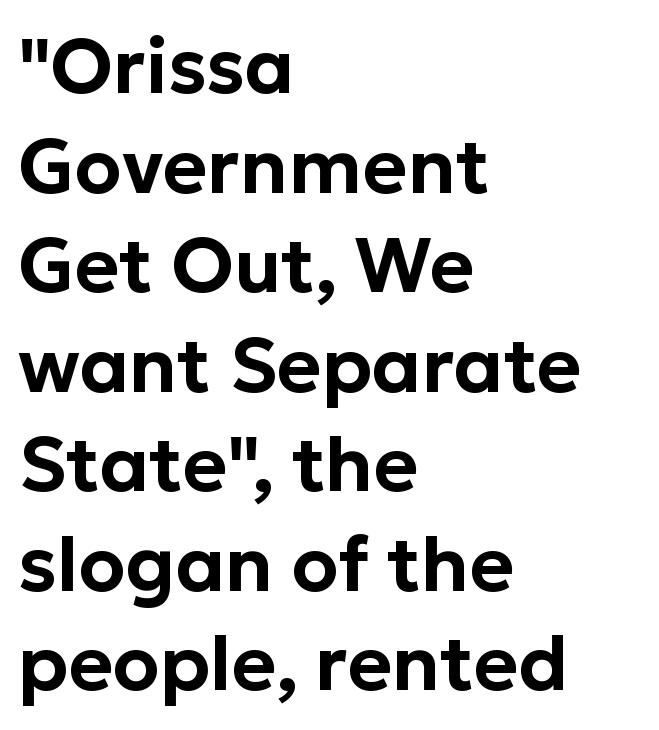
Varying glyph widths throughout — classic text-font behaviour. The letters stand upright; this is a roman face. This rendering leaves character spacing at its baseline value. The string is rendered with underlining switched off. Horizontally, the lines are justified to the leading edge only.
